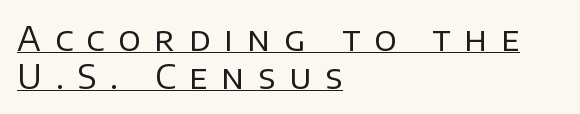
Character widths vary here, with narrow letters taking less room than wide ones. Casual observation: everything's shoved over to the left. Designer's note — italics off, roman on. Nothing sits at the stroke ends, so this counts as sans-serif.
